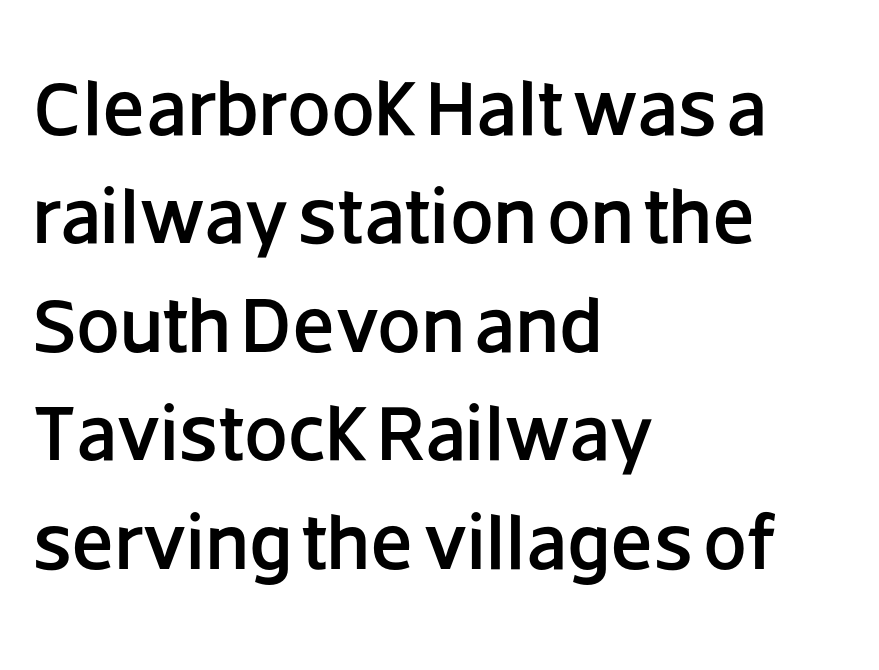
Q: Is the text italic (slanted)? A: No, it is upright.
Q: Is the typeface a serif or a sans-serif typeface? A: Sans-serif.
Q: Is the text underlined? A: No.
Q: How is the paragraph aligned? A: Left-aligned.
Q: Is the spacing between letters normal or unusually wide? A: Normal.
Q: Is the spacing between lines tight, normal or loose? A: Normal.
Q: Width (condensed, normal, or wide)? A: Normal.
Q: Stroke contrast? A: Low.
Q: x-height? A: Large.
Q: Monospaced? A: No.
